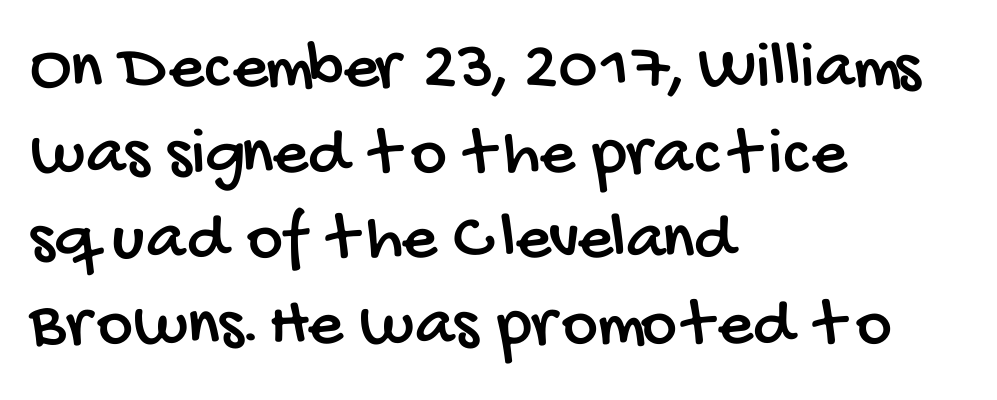
{"serif": "no", "width": "condensed", "stroke_contrast": "low", "x_height": "large", "monospaced": "no", "underline": "no", "align": "left", "line_spacing_ratio": 1.24, "letter_spacing": "normal", "letter_spacing_em": 0.0, "glyph_px": 69}
